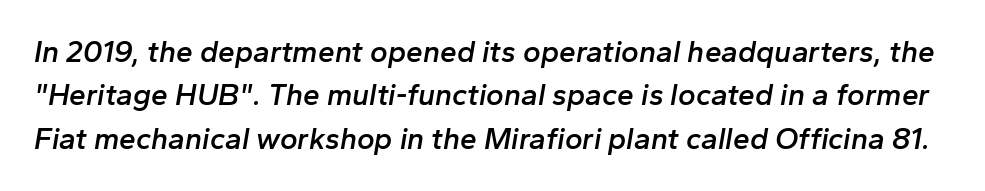
The image shows 30 px semibold type, italic (leaning right); set normal line spacing (1.45x), normal letter spacing, not underlined; low stroke contrast and a medium x-height.
